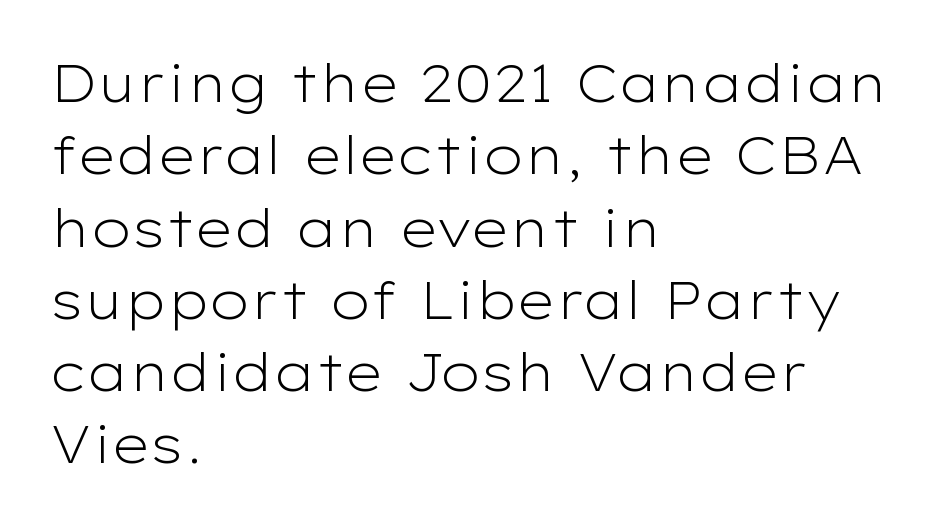
{"serif": "no", "italic": "no", "bold": "no", "weight": "light", "width": "wide", "stroke_contrast": "low", "x_height": "medium", "monospaced": "no", "underline": "no", "align": "left", "line_spacing": "normal", "line_spacing_ratio": 1.39, "letter_spacing": "normal", "letter_spacing_em": 0.0, "glyph_px": 52}
